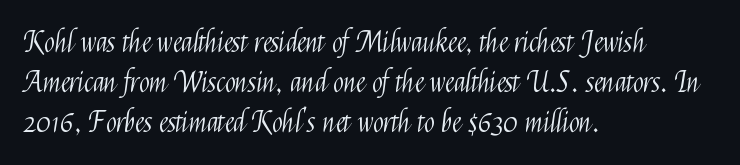
The image shows 28 px light, condensed sans-serif type; set left-aligned, normal line spacing (1.42x), normal letter spacing, not underlined; medium stroke contrast and a medium x-height.
